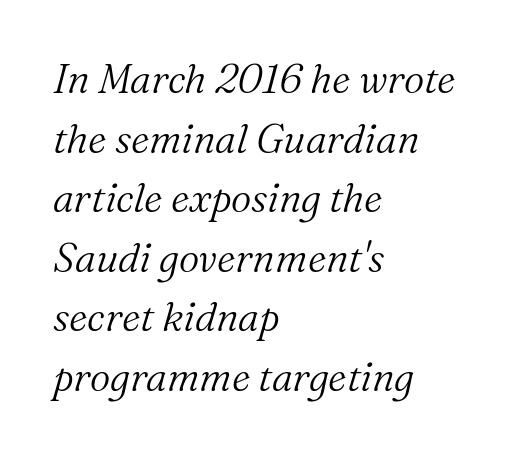
Q: Is the text bold? A: No.
Q: Is the text italic (slanted)? A: Yes, it leans right by about 16 degrees.
Q: Is the typeface a serif or a sans-serif typeface? A: Serif.
Q: Is the text underlined? A: No.
Q: How is the paragraph aligned? A: Left-aligned.
Q: Is the spacing between letters normal or unusually wide? A: Normal.
Q: Is the spacing between lines tight, normal or loose? A: Normal.
Q: Width (condensed, normal, or wide)? A: Normal.
Q: Stroke contrast? A: Medium.
Q: x-height? A: Medium.
Q: Monospaced? A: No.
